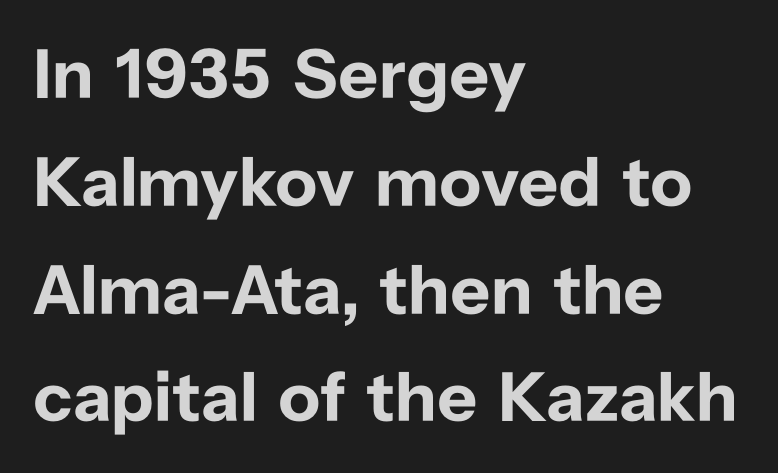
These lines keep a tight, regular rhythm from letter to letter. No feet cap the strokes, marking this as sans-serif type. The rendering uses natural spacing where letterforms have individual widths. Horizontal alignment here is leftward, the default for most running prose.
